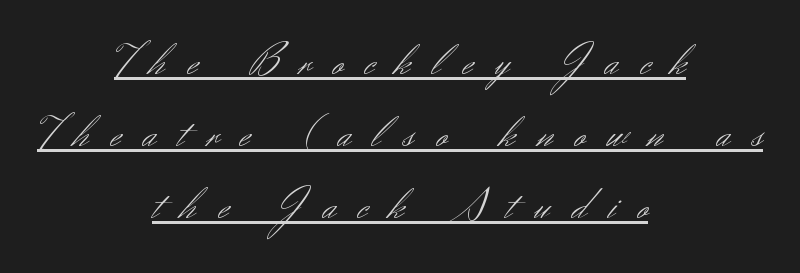
The image shows 45 px light sans-serif type; set centered, normal line spacing (1.6x), unusually wide letter spacing (+0.49 em), underlined; medium stroke contrast and a small x-height.
